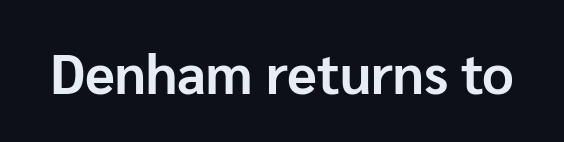
Q: Is the text bold? A: Yes.
Q: Is the text italic (slanted)? A: No, it is upright.
Q: Is the typeface a serif or a sans-serif typeface? A: Sans-serif.
Q: Is the text underlined? A: No.
Q: Is the spacing between letters normal or unusually wide? A: Normal.
Q: Width (condensed, normal, or wide)? A: Normal.
Q: Stroke contrast? A: Low.
Q: x-height? A: Medium.
Q: Monospaced? A: No.
